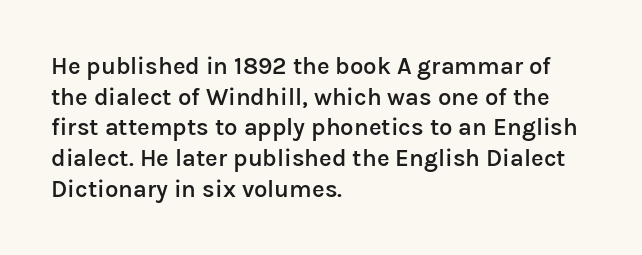
{"italic": "no", "bold": "semi", "underline": "no", "align": "left", "line_spacing": "normal", "line_spacing_ratio": 1.28, "letter_spacing": "normal", "letter_spacing_em": 0.0, "glyph_px": 24}
